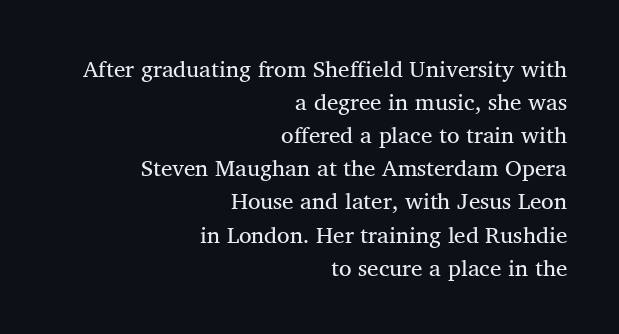
The lines in this sample share a right terminus and differ only in where they begin. Type without underlining. Is there much room between lines? A standard amount, neither cramped nor airy. Quick note: not italic, upright. These lines keep a tight, regular rhythm from letter to letter.
